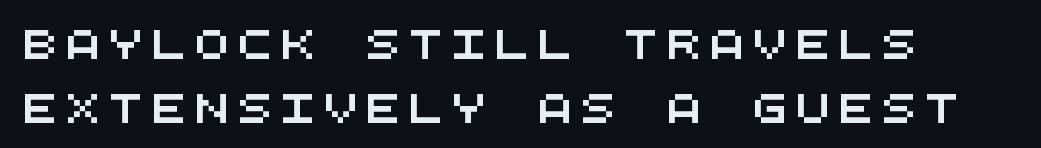
Q: Is the typeface a serif or a sans-serif typeface? A: Sans-serif.
Q: Is the text underlined? A: No.
Q: Is the spacing between letters normal or unusually wide? A: Unusually wide.
Q: Is the spacing between lines tight, normal or loose? A: Loose.
Q: Width (condensed, normal, or wide)? A: Wide.
Q: Stroke contrast? A: Medium.
Q: x-height? A: Large.
Q: Monospaced? A: Yes.
